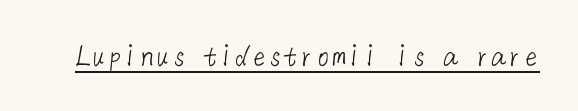
Q: Is the text bold? A: No.
Q: Is the typeface a serif or a sans-serif typeface? A: Sans-serif.
Q: Is the text underlined? A: Yes.
Q: Is the spacing between letters normal or unusually wide? A: Normal.
Q: Width (condensed, normal, or wide)? A: Normal.
Q: Stroke contrast? A: Low.
Q: x-height? A: Medium.
